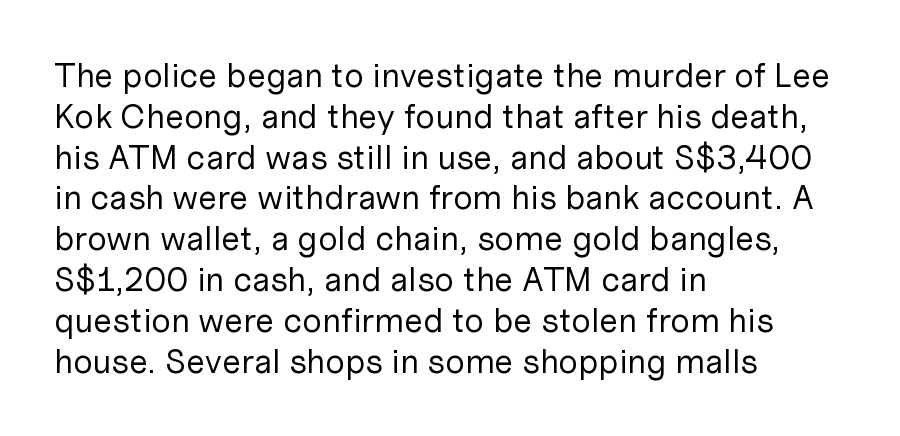
{"serif": "no", "italic": "no", "bold": "no", "weight": "regular", "width": "normal", "stroke_contrast": "low", "x_height": "medium", "monospaced": "no", "underline": "no", "align": "left", "line_spacing_ratio": 1.2, "letter_spacing": "normal", "letter_spacing_em": 0.0, "glyph_px": 34}
